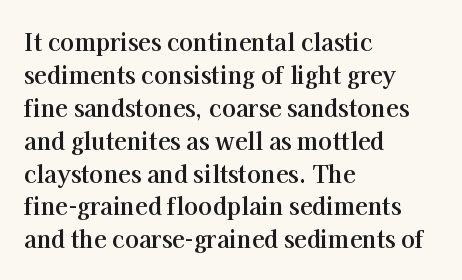
The gaps between neighbouring characters are ordinary and unremarkable. A dark, heavy texture on the line: the type is bold. Leftover space on each line is placed entirely after the last word. Reading down the column, the eye jumps a familiar distance to each next line. This is the regular roman posture of the typeface.
